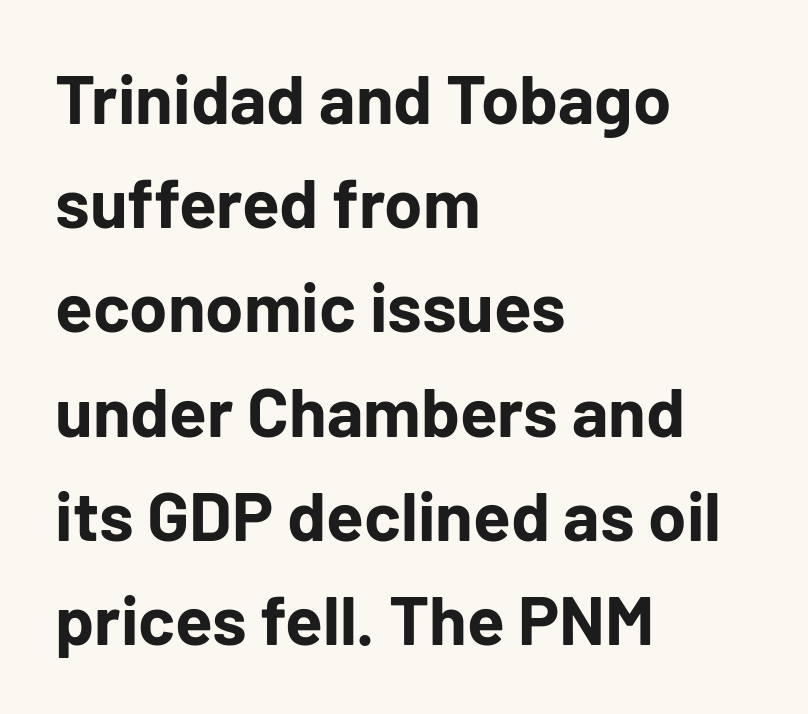
{"serif": "no", "italic": "no", "bold": "yes", "weight": "bold", "width": "normal", "stroke_contrast": "low", "x_height": "medium", "monospaced": "no", "underline": "no", "align": "left", "line_spacing": "normal", "line_spacing_ratio": 1.51, "letter_spacing": "normal", "letter_spacing_em": 0.0, "glyph_px": 69}
